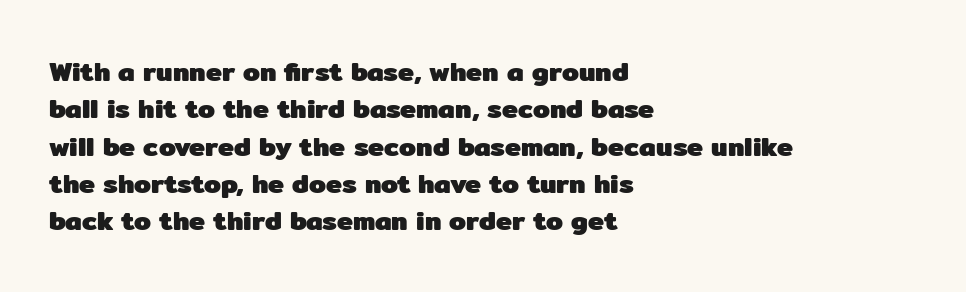
{"italic": "no", "bold": "yes", "underline": "no", "align": "left", "line_spacing": "normal", "line_spacing_ratio": 1.38, "letter_spacing": "normal", "letter_spacing_em": 0.0, "glyph_px": 27}
